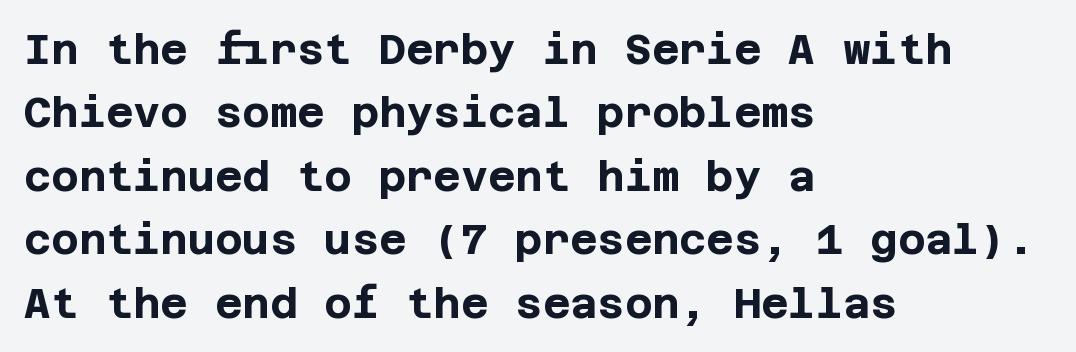
Q: Is the text bold? A: Yes.
Q: Is the text italic (slanted)? A: No, it is upright.
Q: Is the typeface a serif or a sans-serif typeface? A: Sans-serif.
Q: Is the text underlined? A: No.
Q: How is the paragraph aligned? A: Left-aligned.
Q: Is the spacing between letters normal or unusually wide? A: Normal.
Q: Is the spacing between lines tight, normal or loose? A: Normal.
Q: Width (condensed, normal, or wide)? A: Normal.
Q: Stroke contrast? A: Low.
Q: x-height? A: Large.
